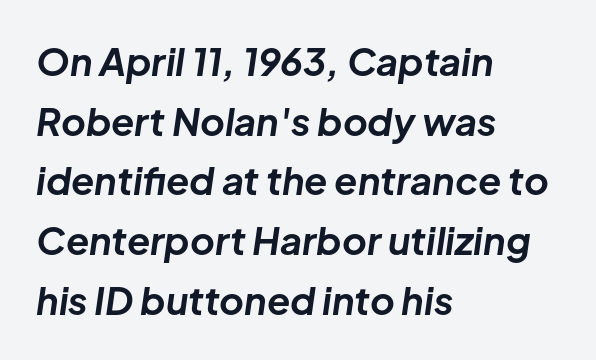
Q: Is the text bold? A: Yes.
Q: Is the text italic (slanted)? A: Yes, it leans right by about 8 degrees.
Q: Is the text underlined? A: No.
Q: How is the paragraph aligned? A: Left-aligned.
Q: Is the spacing between letters normal or unusually wide? A: Normal.
Q: Is the spacing between lines tight, normal or loose? A: Normal.
Q: Width (condensed, normal, or wide)? A: Normal.
Q: Stroke contrast? A: Low.
Q: x-height? A: Medium.
Q: Monospaced? A: No.
